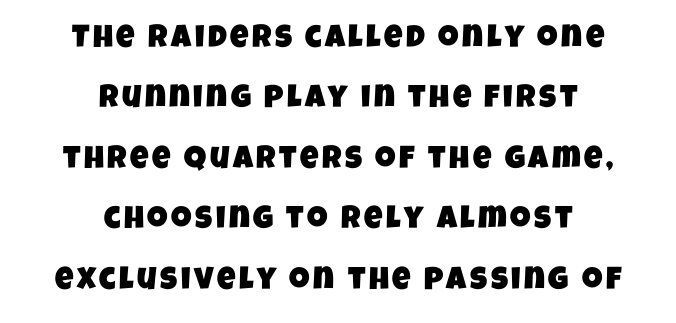
Q: Is the typeface a serif or a sans-serif typeface? A: Sans-serif.
Q: Is the text underlined? A: No.
Q: How is the paragraph aligned? A: Centered.
Q: Width (condensed, normal, or wide)? A: Condensed.
Q: Stroke contrast? A: Low.
Q: x-height? A: Large.
Q: Monospaced? A: No.
